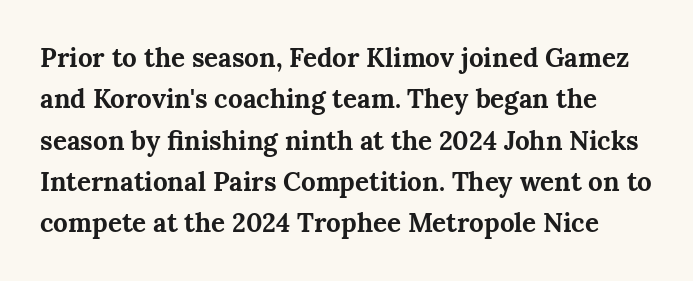
The image shows 26 px bold type, upright; set normal line spacing (1.59x), normal letter spacing, not underlined.
